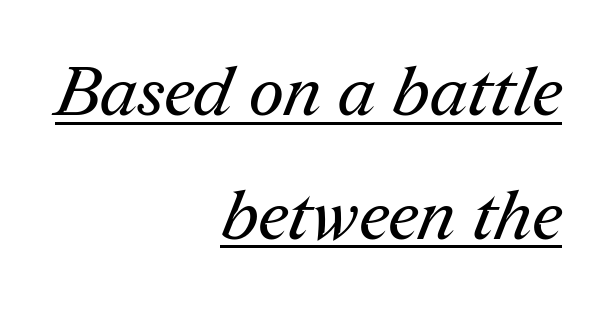
The image shows 69 px regular-weight serif type; set right-aligned, line spacing 1.79x, normal letter spacing, underlined; medium stroke contrast and a medium x-height.
